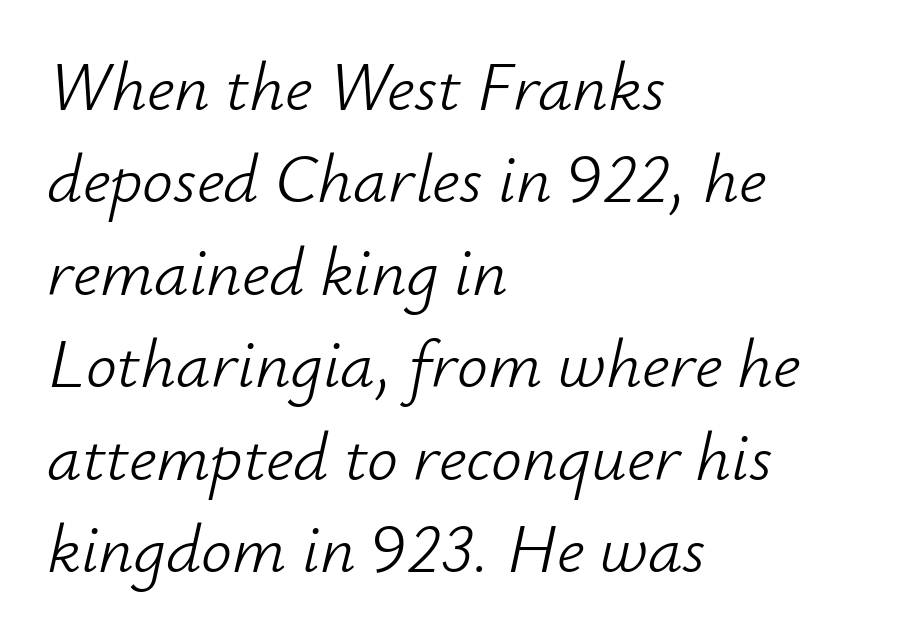
Q: Is the text bold? A: No.
Q: Is the text italic (slanted)? A: Yes, it leans right by about 12 degrees.
Q: Is the text underlined? A: No.
Q: How is the paragraph aligned? A: Left-aligned.
Q: Is the spacing between letters normal or unusually wide? A: Normal.
Q: Is the spacing between lines tight, normal or loose? A: Normal.
Q: Width (condensed, normal, or wide)? A: Normal.
Q: Stroke contrast? A: Low.
Q: x-height? A: Small.
Q: Monospaced? A: No.
